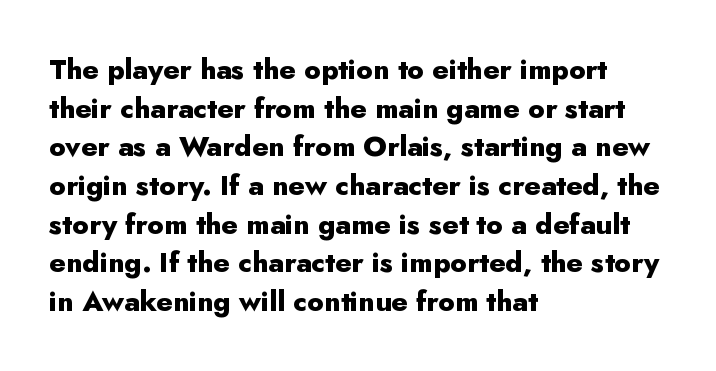
{"serif": "no", "italic": "no", "bold": "yes", "weight": "heavy", "width": "normal", "stroke_contrast": "low", "x_height": "small", "monospaced": "no", "underline": "no", "align": "left", "line_spacing": "normal", "line_spacing_ratio": 1.38, "letter_spacing": "normal", "letter_spacing_em": 0.0, "glyph_px": 28}
